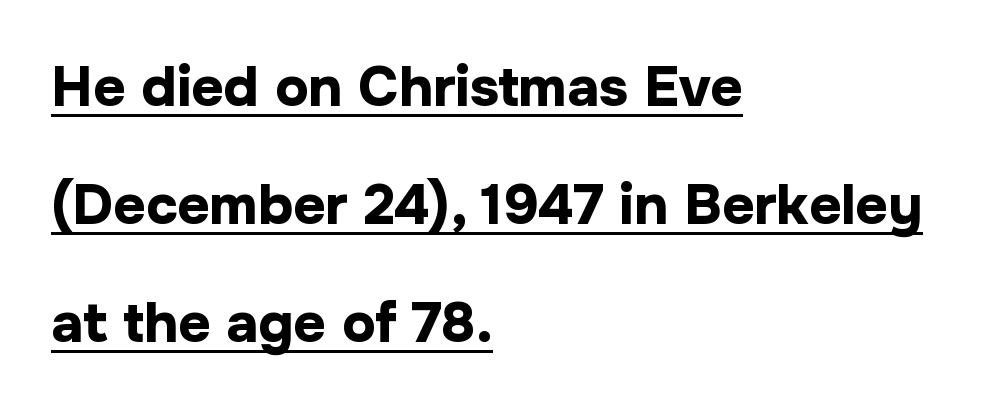
The image shows 56 px bold sans-serif type, upright; set left-aligned, loose line spacing (2.11x), normal letter spacing, underlined; low stroke contrast and a medium x-height.
